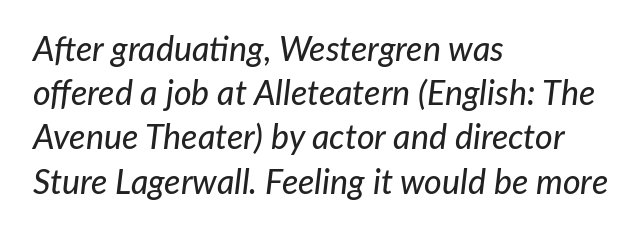
{"italic": "yes", "lean": "right", "slant_degrees": 7, "width": "normal", "stroke_contrast": "low", "x_height": "medium", "monospaced": "no", "underline": "no", "align": "left", "line_spacing": "normal", "line_spacing_ratio": 1.3, "letter_spacing": "normal", "letter_spacing_em": 0.0, "glyph_px": 34}
